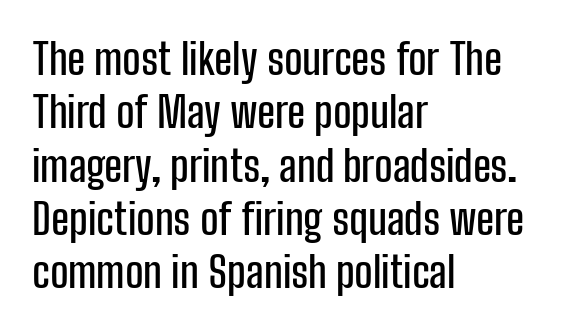
Q: Is the text italic (slanted)? A: No, it is upright.
Q: Is the typeface a serif or a sans-serif typeface? A: Sans-serif.
Q: Is the text underlined? A: No.
Q: How is the paragraph aligned? A: Left-aligned.
Q: Is the spacing between letters normal or unusually wide? A: Normal.
Q: Width (condensed, normal, or wide)? A: Condensed.
Q: Stroke contrast? A: Low.
Q: x-height? A: Medium.
Q: Monospaced? A: No.
